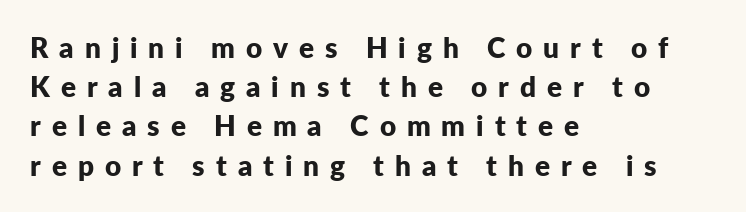
Glyph-to-glyph distance is far greater than everyday printed text. The lines are quadded left. Serif or sans? Sans — the stroke terminals are bare. Anything drawn beneath the words? Only blank space.
